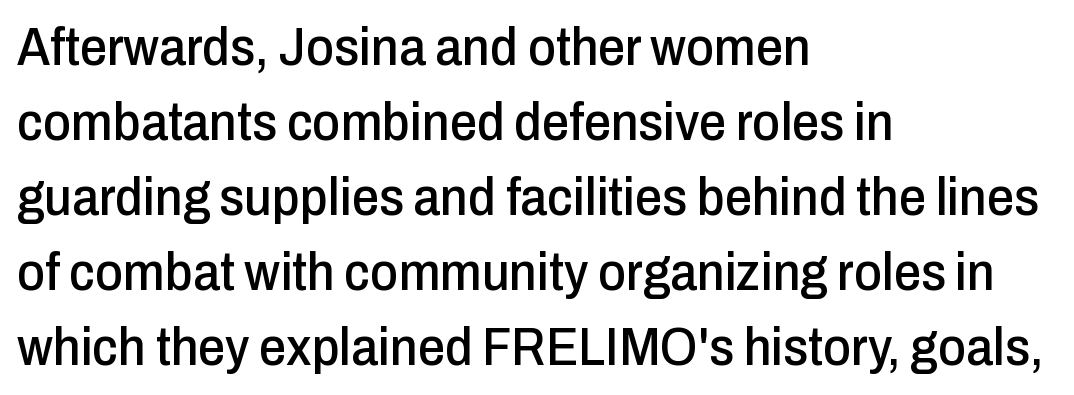
The image shows 54 px condensed sans-serif type, upright; set left-aligned, normal line spacing (1.39x), normal letter spacing, not underlined; low stroke contrast and a medium x-height.
